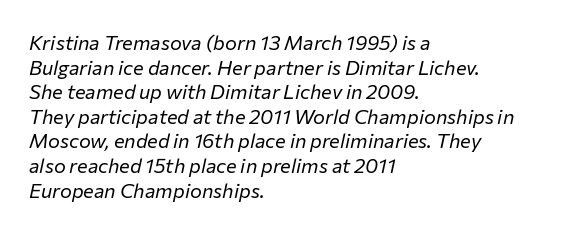
Q: Is the text bold? A: No.
Q: Is the text italic (slanted)? A: Yes, it leans right by about 12 degrees.
Q: Is the text underlined? A: No.
Q: How is the paragraph aligned? A: Left-aligned.
Q: Is the spacing between letters normal or unusually wide? A: Normal.
